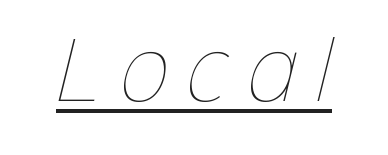
{"bold": "no", "weight": "thin", "width": "normal", "stroke_contrast": "low", "x_height": "medium", "monospaced": "no", "underline": "yes", "letter_spacing": "wide", "letter_spacing_em": 0.26, "glyph_px": 76}
